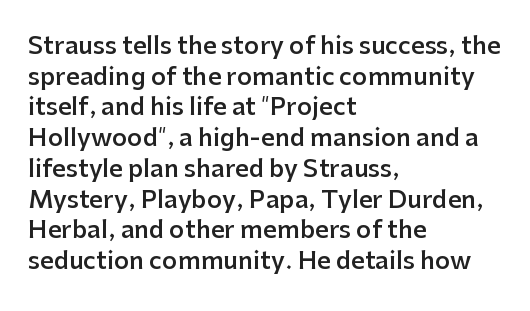
Q: Is the text bold? A: Semi-bold.
Q: Is the text italic (slanted)? A: No, it is upright.
Q: Is the text underlined? A: No.
Q: How is the paragraph aligned? A: Left-aligned.
Q: Is the spacing between letters normal or unusually wide? A: Normal.
Q: Is the spacing between lines tight, normal or loose? A: Normal.
